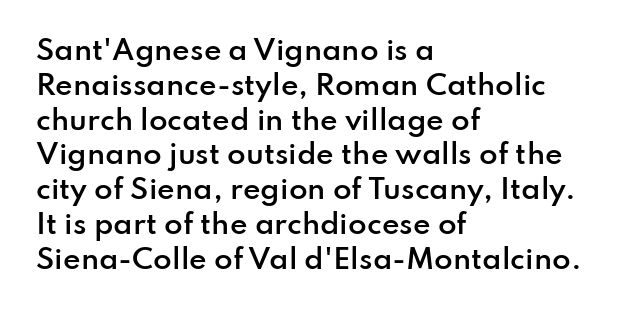
{"italic": "no", "bold": "semi", "underline": "no", "align": "left", "line_spacing": "normal", "line_spacing_ratio": 1.29, "letter_spacing": "normal", "letter_spacing_em": 0.0, "glyph_px": 27}
